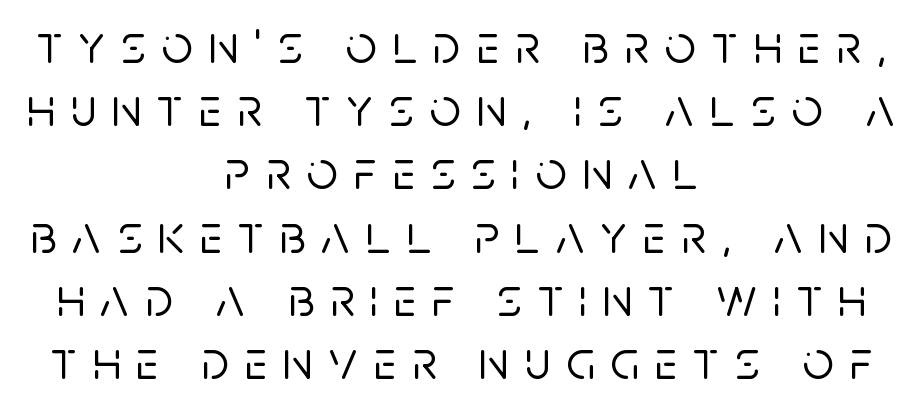
The line-height multiplier appears low, near solid setting. If you folded the block vertically in half, each line would mirror itself in length. This is roman type, the default non-slanted kind. Stroke terminals: plain, sans-serif. Characters follow at a spacing far wider than the type designer built in. These lines are rendered in a variable-pitch font.
